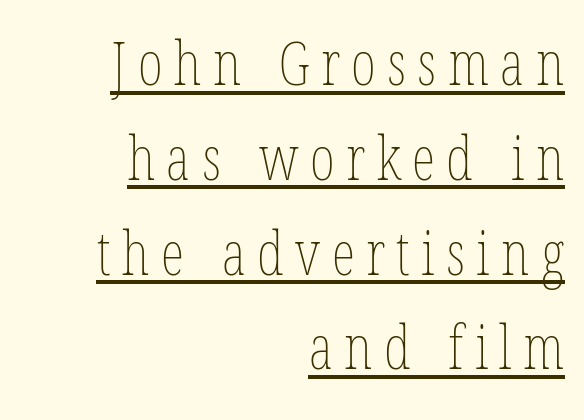
Q: Is the text bold? A: No.
Q: Is the text italic (slanted)? A: No, it is upright.
Q: Is the text underlined? A: Yes.
Q: How is the paragraph aligned? A: Right-aligned.
Q: Is the spacing between lines tight, normal or loose? A: Normal.
Q: Width (condensed, normal, or wide)? A: Condensed.
Q: Stroke contrast? A: Low.
Q: x-height? A: Medium.
Q: Monospaced? A: No.
